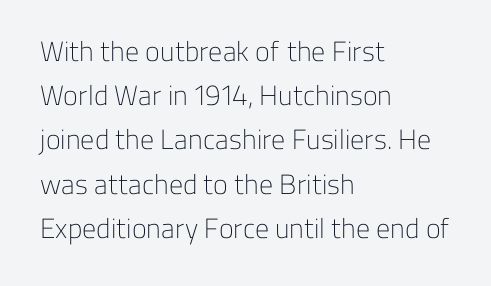
The image shows 28 px light sans-serif type, upright; set left-aligned, normal line spacing (1.58x), normal letter spacing, not underlined; low stroke contrast and a medium x-height.
